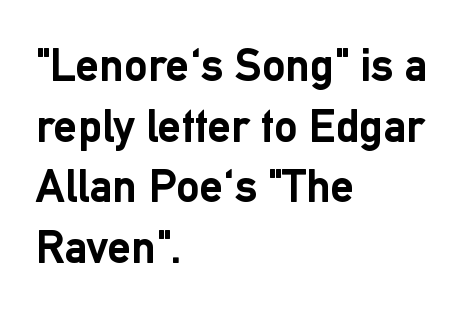
{"serif": "no", "italic": "no", "bold": "yes", "weight": "semibold", "width": "normal", "stroke_contrast": "low", "x_height": "medium", "monospaced": "no", "underline": "no", "align": "left", "line_spacing": "normal", "line_spacing_ratio": 1.29, "letter_spacing": "normal", "letter_spacing_em": 0.0, "glyph_px": 47}
